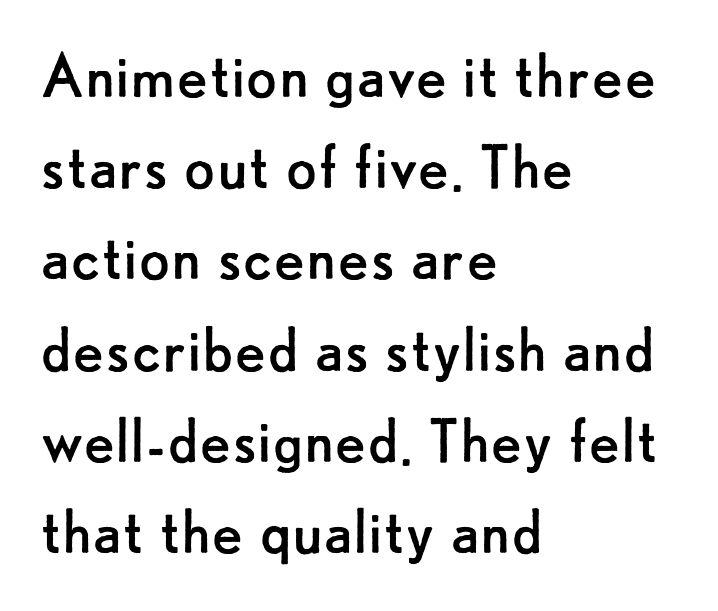
Reading down the block, your eye returns to a fixed left position each line. Ink coverage per letter is moderate at most. Normally led — the rows are evenly, conventionally spaced. These lines were composed using upright roman letters. Each word holds together tightly as a unit, with standard inter-letter gaps. Typographically, this falls in the sans-serif category.
